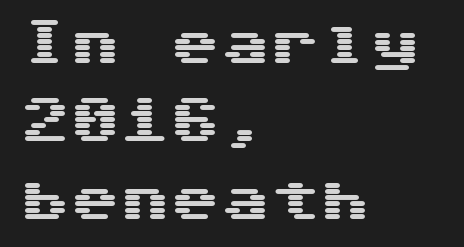
Q: Is the text italic (slanted)? A: No, it is upright.
Q: Is the typeface a serif or a sans-serif typeface? A: Sans-serif.
Q: Is the text underlined? A: No.
Q: How is the paragraph aligned? A: Left-aligned.
Q: Is the spacing between letters normal or unusually wide? A: Normal.
Q: Is the spacing between lines tight, normal or loose? A: Normal.
Q: Width (condensed, normal, or wide)? A: Wide.
Q: Stroke contrast? A: Medium.
Q: x-height? A: Medium.
